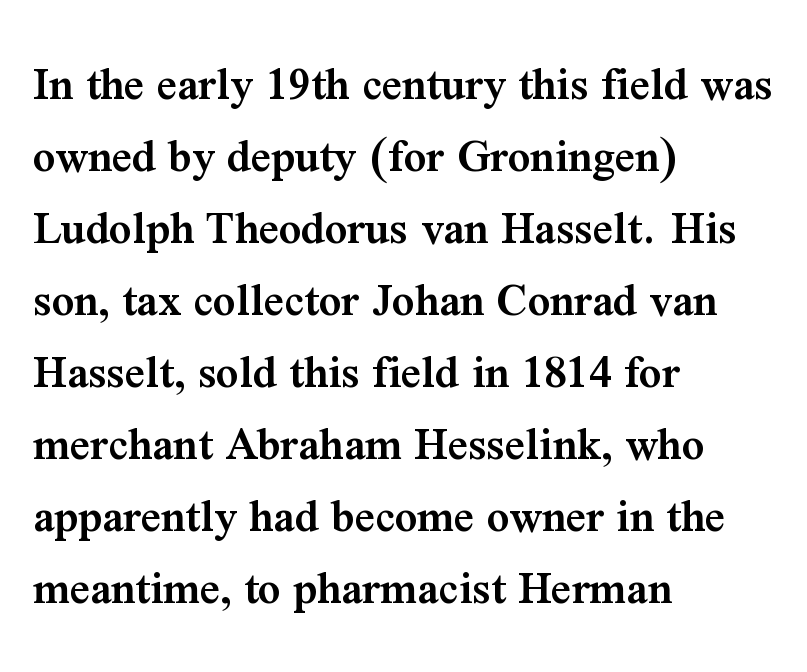
Does the copy run flush right? No — it runs flush left. The line-height multiplier appears to be the usual default. Plain, unruled lines of type. Heft: intermediate — a semibold. Observe the ordinary spacing: letters are neighbours, not strangers.
